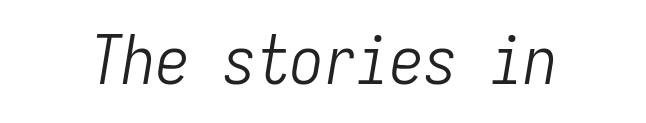
The image shows 67 px light, condensed type, italic (leaning right), monospaced; set normal letter spacing, not underlined; low stroke contrast and a medium x-height.
